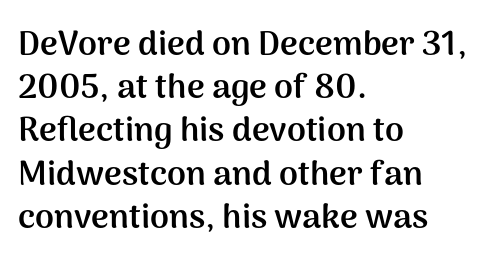
{"serif": "no", "italic": "no", "bold": "yes", "weight": "semibold", "width": "normal", "stroke_contrast": "medium", "x_height": "medium", "monospaced": "no", "underline": "no", "align": "left", "line_spacing": "normal", "line_spacing_ratio": 1.27, "letter_spacing": "normal", "letter_spacing_em": 0.0, "glyph_px": 34}
